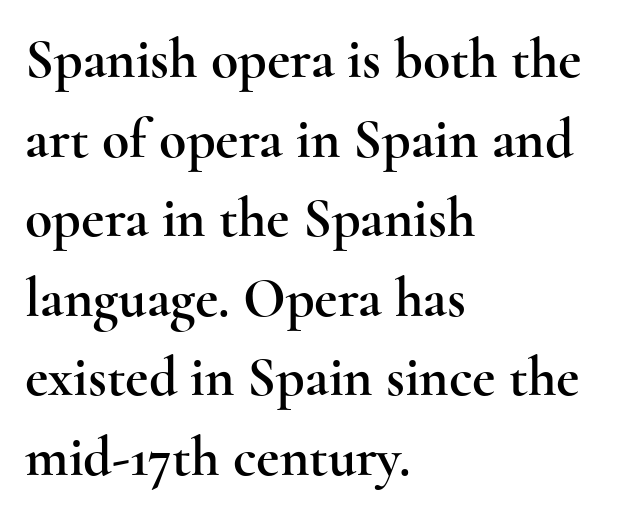
The image shows 56 px wide serif type, upright; set left-aligned, normal line spacing (1.42x), normal letter spacing, not underlined; a small x-height.
